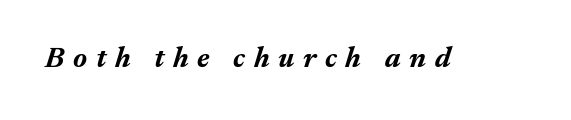
The image shows 29 px bold type, italic (leaning right); set unusually wide letter spacing (+0.3 em), not underlined; medium stroke contrast and a medium x-height.
